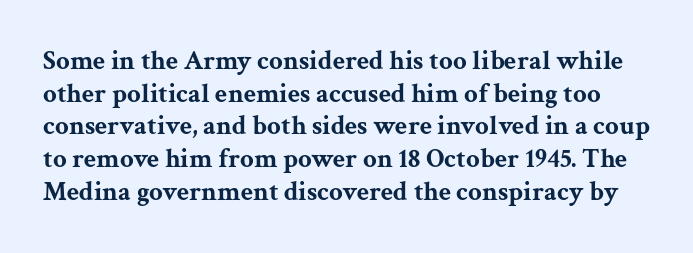
Q: Is the text bold? A: Yes.
Q: Is the text italic (slanted)? A: No, it is upright.
Q: Is the text underlined? A: No.
Q: Is the spacing between letters normal or unusually wide? A: Normal.
